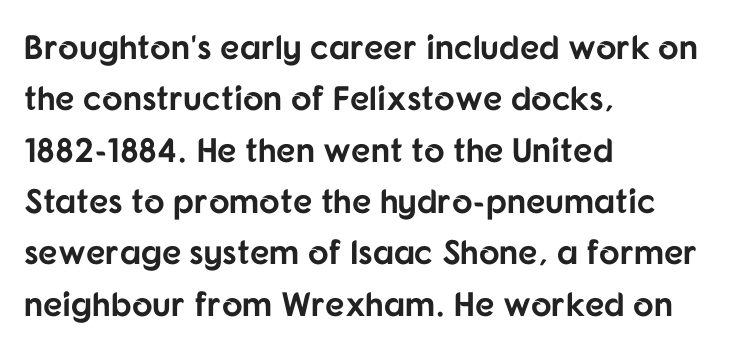
{"serif": "no", "italic": "no", "bold": "yes", "weight": "bold", "width": "normal", "stroke_contrast": "low", "x_height": "medium", "monospaced": "no", "underline": "no", "align": "left", "line_spacing": "normal", "line_spacing_ratio": 1.51, "letter_spacing": "normal", "letter_spacing_em": 0.0, "glyph_px": 34}
